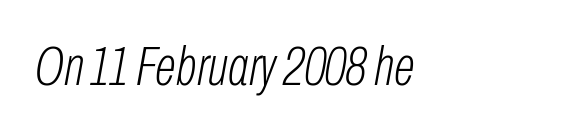
Q: Is the text bold? A: No.
Q: Is the text italic (slanted)? A: Yes, it leans right by about 10 degrees.
Q: Is the text underlined? A: No.
Q: How is the paragraph aligned? A: Left-aligned.
Q: Is the spacing between letters normal or unusually wide? A: Normal.
Q: Width (condensed, normal, or wide)? A: Condensed.
Q: Stroke contrast? A: Low.
Q: x-height? A: Medium.
Q: Monospaced? A: No.
